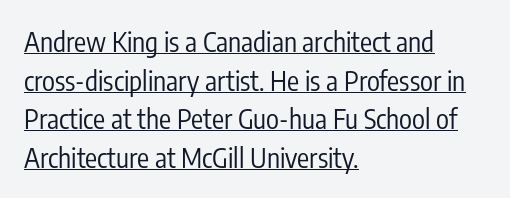
Q: Is the text bold? A: No.
Q: Is the text italic (slanted)? A: No, it is upright.
Q: Is the text underlined? A: Yes.
Q: How is the paragraph aligned? A: Left-aligned.
Q: Is the spacing between letters normal or unusually wide? A: Normal.
Q: Is the spacing between lines tight, normal or loose? A: Normal.
